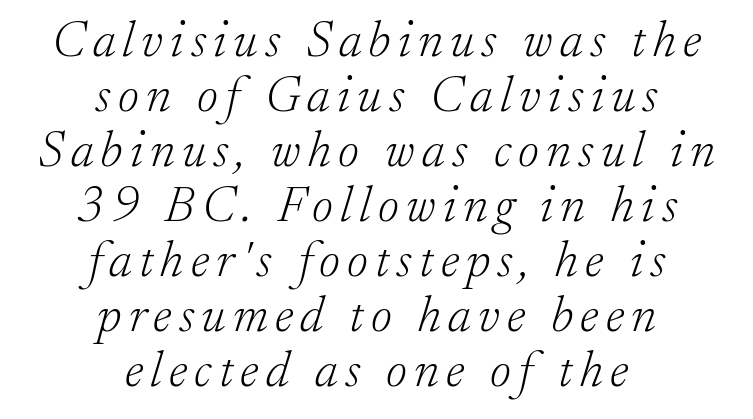
The image shows 51 px light serif type, italic (leaning right); set centered, tight line spacing (1.08x), not underlined; low stroke contrast and a small x-height.
